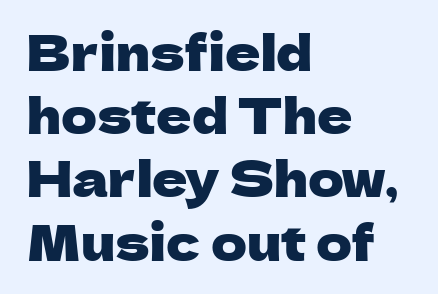
Unlike a traditional serif, this face leaves its strokes unadorned. Rule under the text: the space is simply empty. The passage shown is typed in a proportional face where columns would drift. In CSS terms this would be text-align: left. Regular leading. Inter-character spacing is left at the font's built-in metrics.
